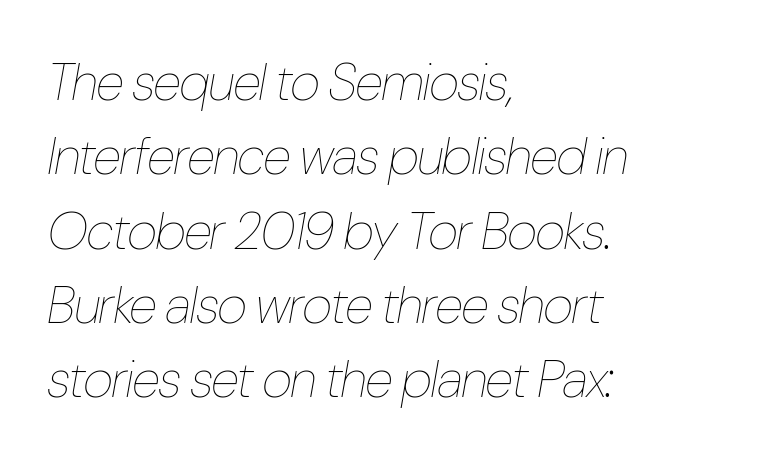
Q: Is the text bold? A: No.
Q: Is the text italic (slanted)? A: Yes, it leans right by about 10 degrees.
Q: Is the text underlined? A: No.
Q: How is the paragraph aligned? A: Left-aligned.
Q: Is the spacing between letters normal or unusually wide? A: Normal.
Q: Is the spacing between lines tight, normal or loose? A: Normal.
Q: Width (condensed, normal, or wide)? A: Condensed.
Q: Stroke contrast? A: Low.
Q: x-height? A: Medium.
Q: Monospaced? A: No.
